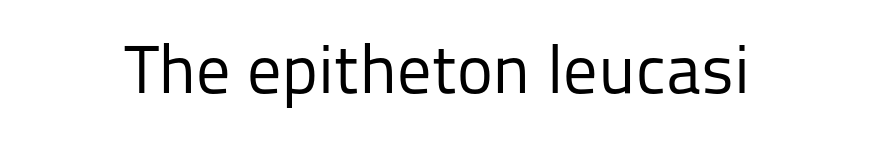
{"serif": "no", "italic": "no", "bold": "no", "weight": "regular", "width": "normal", "stroke_contrast": "low", "x_height": "medium", "monospaced": "no", "underline": "no", "letter_spacing": "normal", "letter_spacing_em": 0.0, "glyph_px": 68}
